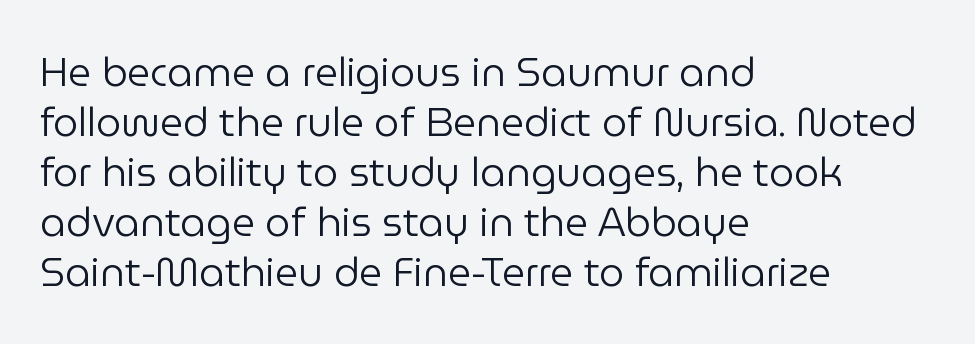
Q: Is the text bold? A: No.
Q: Is the text italic (slanted)? A: No, it is upright.
Q: Is the typeface a serif or a sans-serif typeface? A: Sans-serif.
Q: Is the text underlined? A: No.
Q: How is the paragraph aligned? A: Left-aligned.
Q: Is the spacing between letters normal or unusually wide? A: Normal.
Q: Is the spacing between lines tight, normal or loose? A: Normal.
Q: Width (condensed, normal, or wide)? A: Normal.
Q: Stroke contrast? A: Low.
Q: x-height? A: Medium.
Q: Monospaced? A: No.
